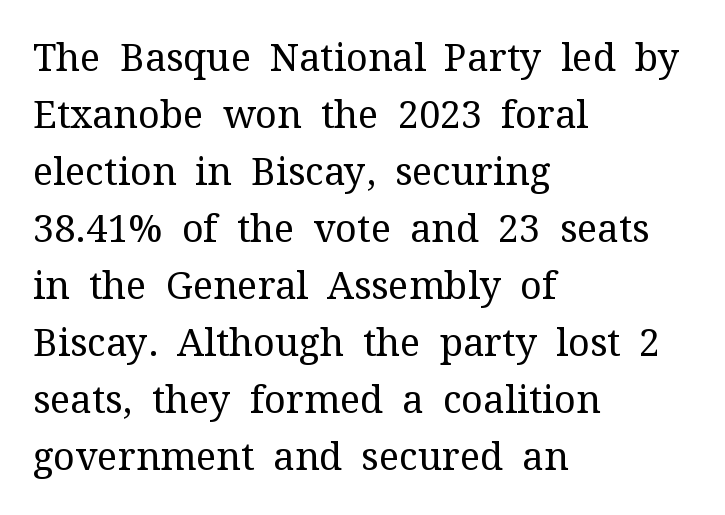
Layout note: lines flush left. Spacing verdict: proportional, widths tailored to each character. Descenders are the only things crossing below the line. Does the type have serifs? Yes, each stem ends in a small foot. There is no visible air inserted between adjacent glyphs.
